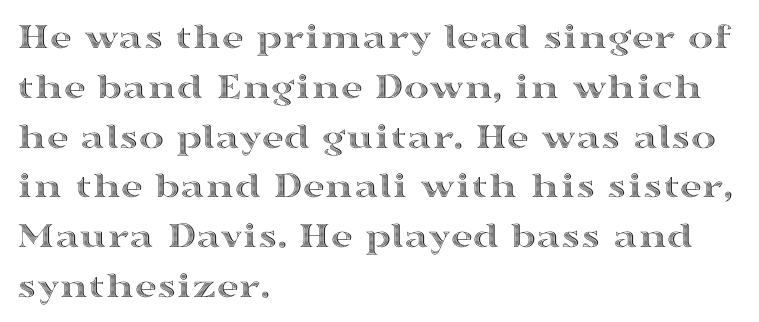
Q: Is the text italic (slanted)? A: No, it is upright.
Q: Is the text underlined? A: No.
Q: How is the paragraph aligned? A: Left-aligned.
Q: Is the spacing between letters normal or unusually wide? A: Normal.
Q: Is the spacing between lines tight, normal or loose? A: Normal.
Q: Width (condensed, normal, or wide)? A: Wide.
Q: x-height? A: Medium.
Q: Monospaced? A: No.
